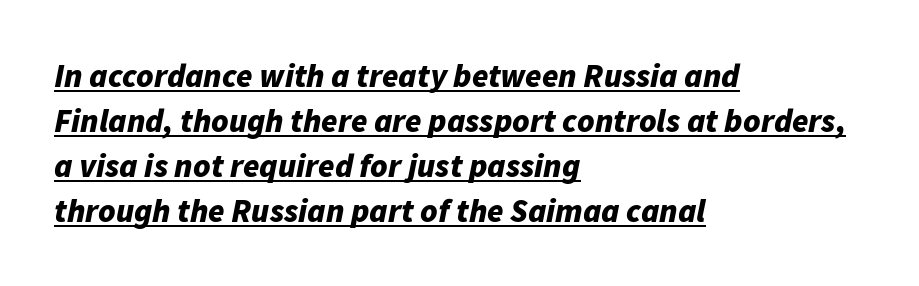
Does extra space separate the letters? No, they use regular spacing. Note the varied advance widths — an 'i' is clearly narrower than an 'm'. The whole block is typeset with a tilt. Every word sits above its own underline. Line spacing here is normal.
